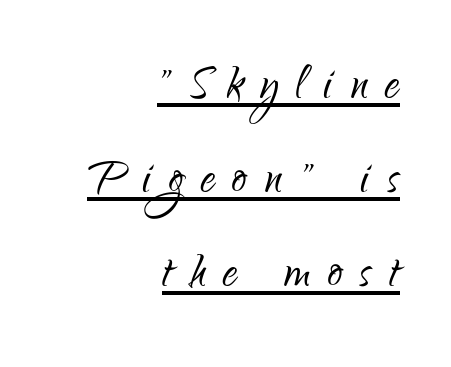
{"serif": "no", "bold": "no", "weight": "light", "width": "condensed", "stroke_contrast": "low", "x_height": "small", "monospaced": "no", "underline": "yes", "align": "right", "line_spacing": "normal", "line_spacing_ratio": 1.59, "letter_spacing": "wide", "letter_spacing_em": 0.3, "glyph_px": 59}
